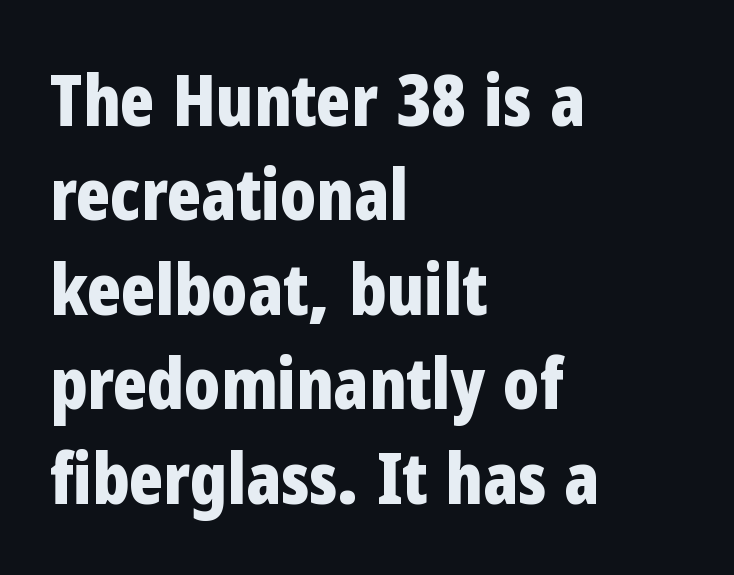
Q: Is the text bold? A: Yes.
Q: Is the text italic (slanted)? A: No, it is upright.
Q: Is the typeface a serif or a sans-serif typeface? A: Sans-serif.
Q: Is the text underlined? A: No.
Q: How is the paragraph aligned? A: Left-aligned.
Q: Is the spacing between letters normal or unusually wide? A: Normal.
Q: Is the spacing between lines tight, normal or loose? A: Normal.
Q: Width (condensed, normal, or wide)? A: Condensed.
Q: Stroke contrast? A: Low.
Q: x-height? A: Medium.
Q: Monospaced? A: No.
